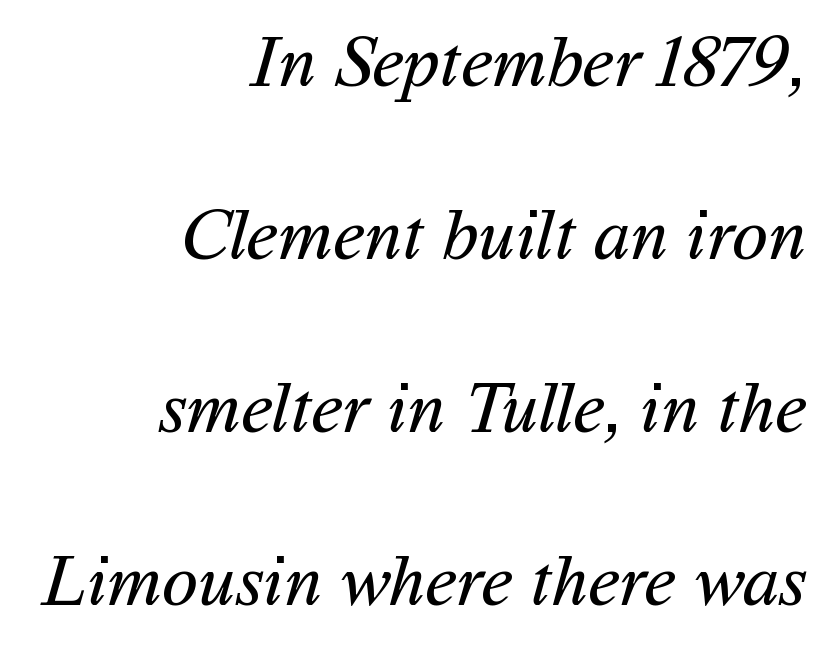
Check where the strokes stop: nothing finishes them off — pure sans. The compositor pushed each line to the right boundary. Is this a heavy cut? Hardly; it is regular or lighter. A typesetter would call this proportional, since set widths differ per character.
